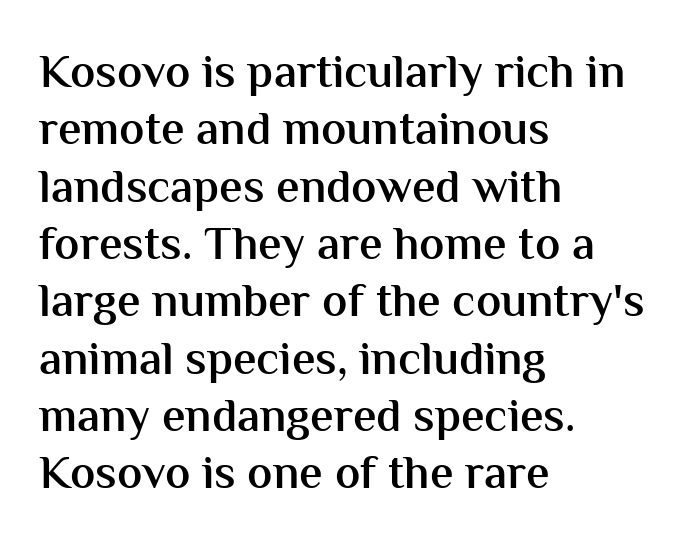
{"serif": "no", "italic": "no", "bold": "semi", "weight": "semibold", "width": "normal", "stroke_contrast": "medium", "x_height": "medium", "monospaced": "no", "underline": "no", "align": "left", "line_spacing_ratio": 1.22, "letter_spacing": "normal", "letter_spacing_em": 0.0, "glyph_px": 47}
